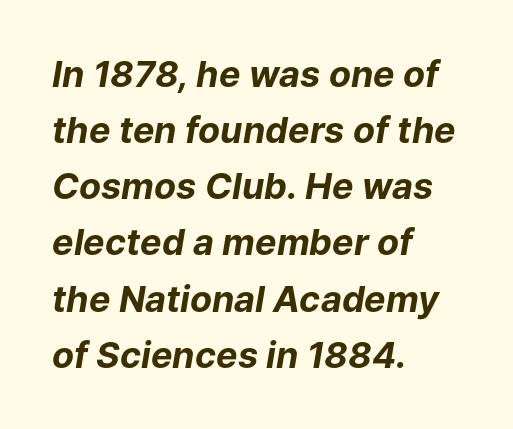
If you drew a ruler down the left edge, every line would touch it. The passage shown is typed in a proportional face where columns would drift. Heavy, bold letterforms. Only glyphs here, with clear space below each row. The passage shown has conventional tracking throughout.
